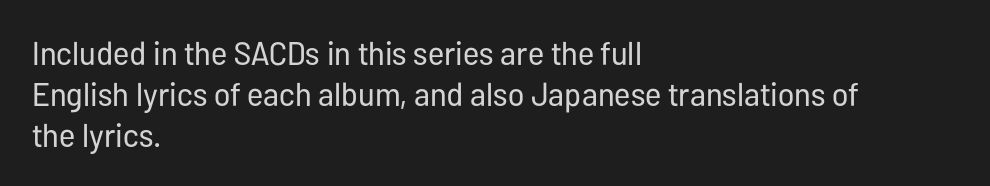
The image shows 33 px regular-weight, condensed sans-serif type, upright; set left-aligned, line spacing 1.24x, normal letter spacing, not underlined; low stroke contrast and a medium x-height.
